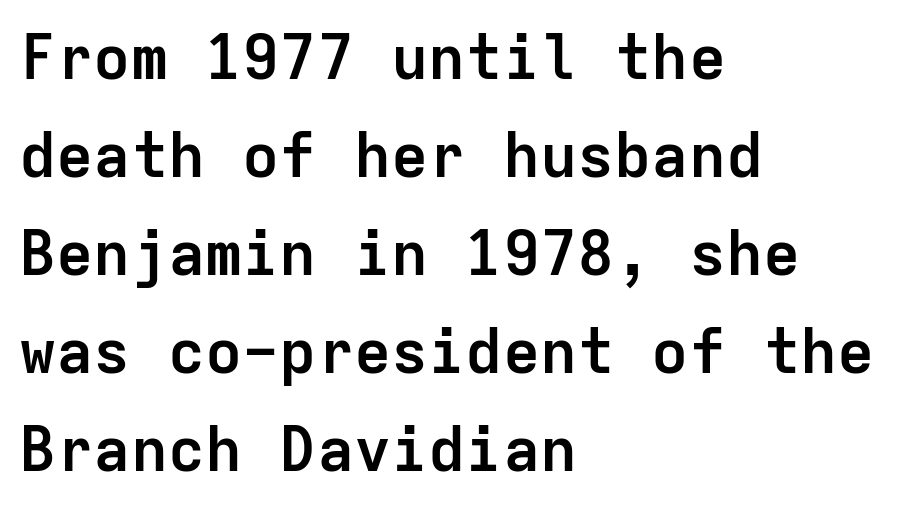
The image shows 62 px semibold sans-serif type, upright, monospaced; set left-aligned, normal line spacing (1.58x), normal letter spacing, not underlined; low stroke contrast and a medium x-height.
